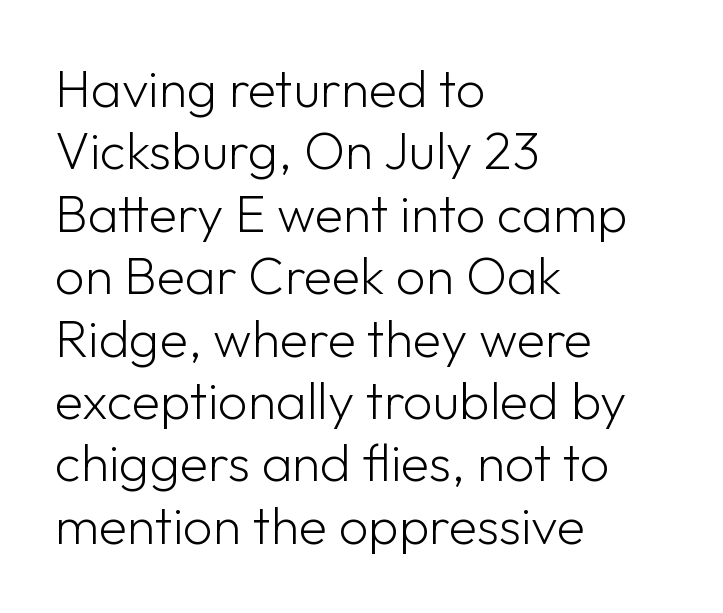
In terms of letterform style, serifs are entirely absent. In terms of letterspacing, this is plain default setting. Unmarked baselines from the first word to the last. Where is the straight margin? On the left. These lines were composed using upright roman letters.
